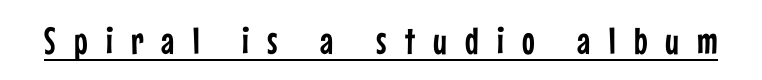
Q: Is the text italic (slanted)? A: No, it is upright.
Q: Is the typeface a serif or a sans-serif typeface? A: Sans-serif.
Q: Is the text underlined? A: Yes.
Q: Is the spacing between letters normal or unusually wide? A: Unusually wide.
Q: Width (condensed, normal, or wide)? A: Condensed.
Q: Stroke contrast? A: Low.
Q: x-height? A: Medium.
Q: Monospaced? A: No.
